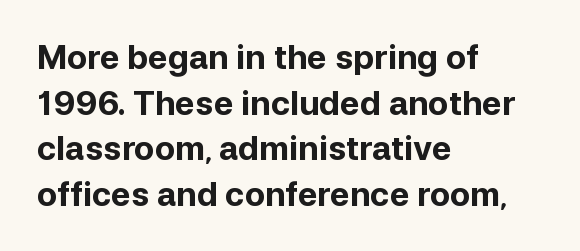
{"serif": "no", "italic": "no", "bold": "yes", "weight": "bold", "width": "normal", "stroke_contrast": "low", "x_height": "medium", "monospaced": "no", "underline": "no", "align": "left", "line_spacing": "normal", "line_spacing_ratio": 1.38, "letter_spacing": "normal", "letter_spacing_em": 0.0, "glyph_px": 33}
